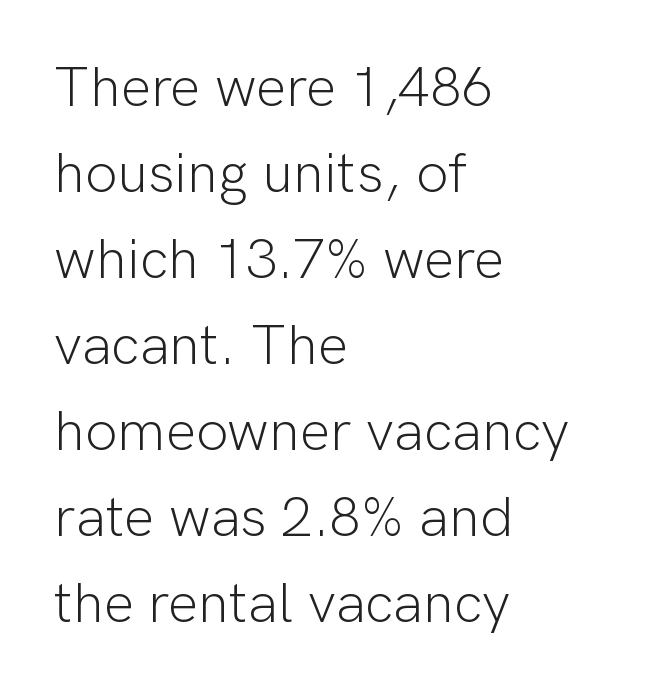
The image shows 57 px light sans-serif type, upright; set left-aligned, normal line spacing (1.51x), normal letter spacing, not underlined; low stroke contrast and a medium x-height.
